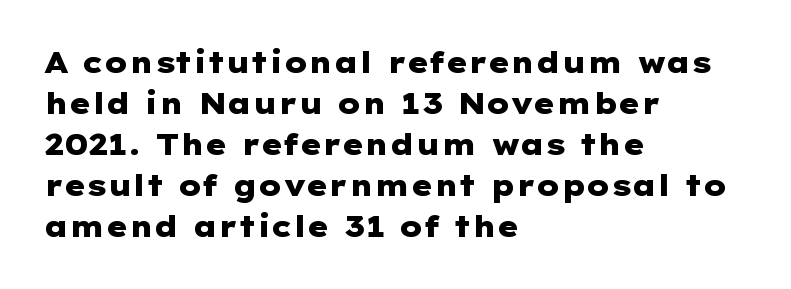
The lettering holds an erect, upright posture throughout. Horizontally, the lines are justified to the leading edge only. Nothing sits at the stroke ends, so this counts as sans-serif. Weight check: bold — yes, fully. Each row of text sits above clean, open space. The line-height multiplier appears to be the usual default.
